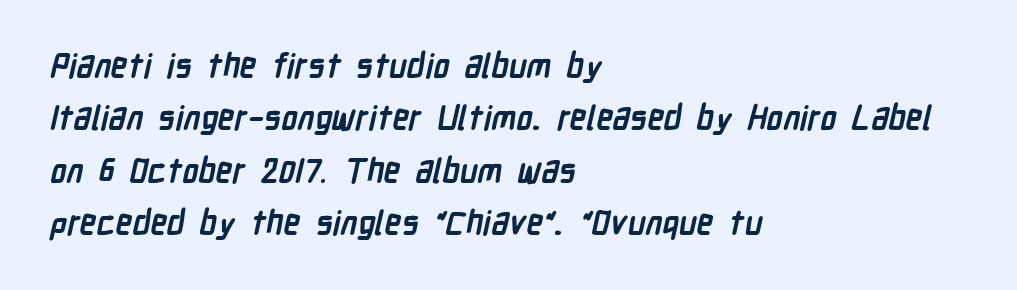
{"serif": "no", "bold": "yes", "weight": "semibold", "width": "condensed", "stroke_contrast": "low", "x_height": "medium", "monospaced": "no", "underline": "no", "align": "left", "line_spacing": "normal", "line_spacing_ratio": 1.59, "letter_spacing": "normal", "letter_spacing_em": 0.0, "glyph_px": 33}
